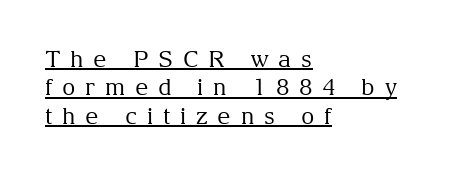
{"italic": "no", "bold": "no", "underline": "yes", "align": "left", "line_spacing_ratio": 1.23, "letter_spacing": "wide", "letter_spacing_em": 0.42, "glyph_px": 23}
